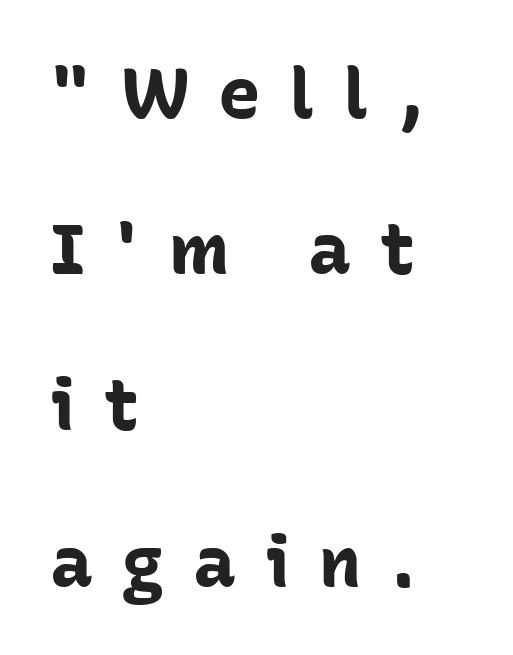
Do the letters lean? They stand straight. These lines have a slow, spaced-out rhythm from letter to letter. Is this a fixed-width face? No — the glyphs have proportional, varying widths. The text was rendered using a sans face with plain stroke endings. The words here are not underlined.
